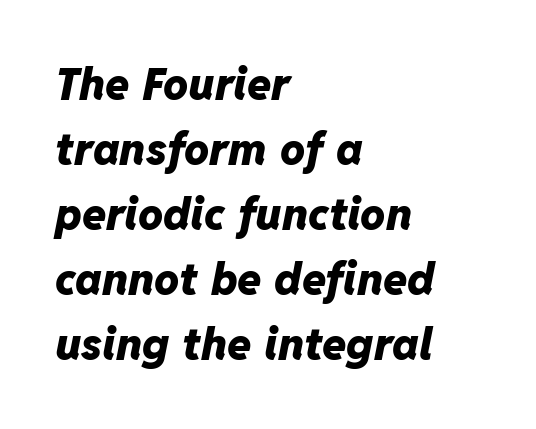
The face used here has the dense, thick strokes of a bold. Looks like regular typesetting: each glyph gets only the width it needs. This is oblique type, the kind used for emphasis or titles. Quick note: underline off. The leading is moderate, giving the passage an even texture.
